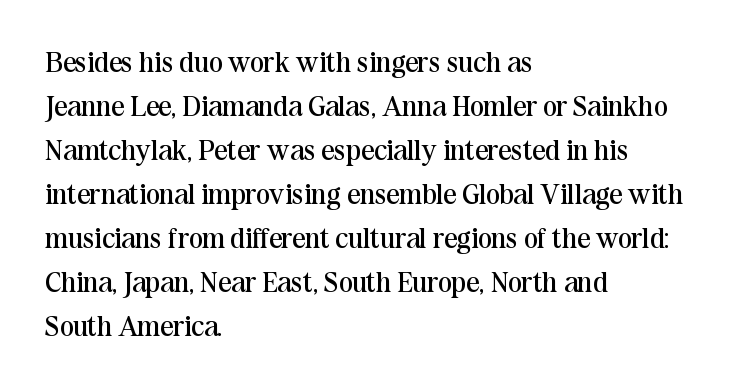
{"serif": "yes", "italic": "no", "bold": "no", "weight": "regular", "width": "normal", "stroke_contrast": "medium", "x_height": "medium", "monospaced": "no", "underline": "no", "align": "left", "line_spacing": "normal", "line_spacing_ratio": 1.52, "letter_spacing": "normal", "letter_spacing_em": 0.0, "glyph_px": 29}
